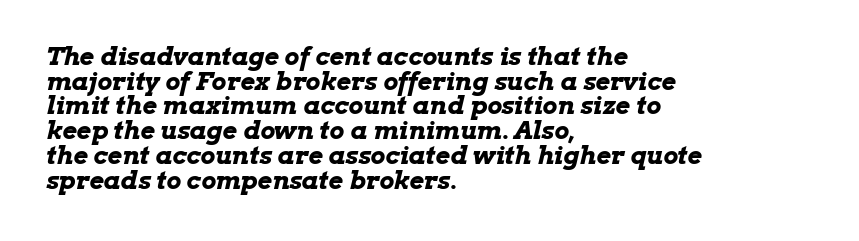
Students, note that the glyphs here touch the page at normal intervals. In terms of posture, this sample is oblique. One-word summary of the alignment: left. Students, observe: this is what under-led, compact text looks like.
